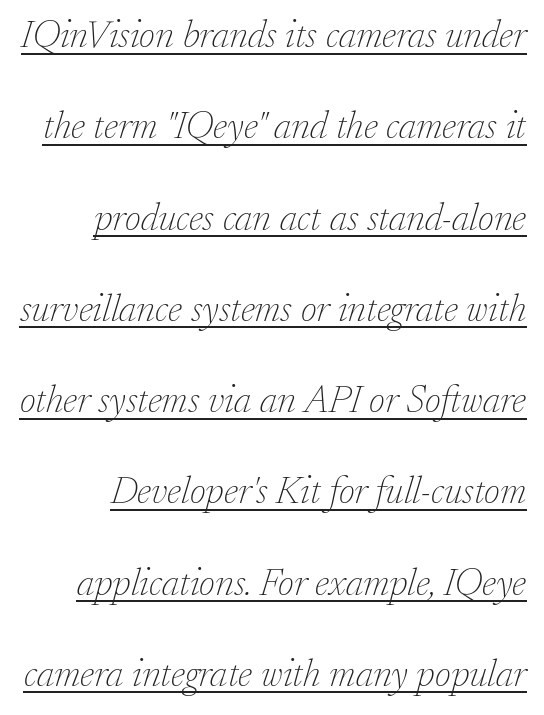
No heavy texture on the line: the type isn't bold. Posture: slanted. The passage shown is typed in a proportional face where columns would drift. You could call the tracking neutral — neither tight nor loose.
